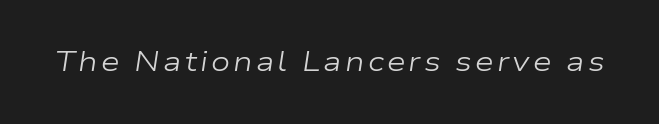
Q: Is the text bold? A: No.
Q: Is the text italic (slanted)? A: Yes, it leans right by about 9 degrees.
Q: Is the text underlined? A: No.
